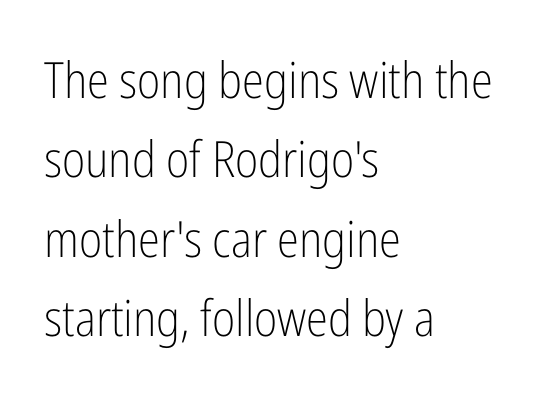
Q: Is the text bold? A: No.
Q: Is the text italic (slanted)? A: No, it is upright.
Q: Is the typeface a serif or a sans-serif typeface? A: Sans-serif.
Q: Is the text underlined? A: No.
Q: How is the paragraph aligned? A: Left-aligned.
Q: Is the spacing between letters normal or unusually wide? A: Normal.
Q: Is the spacing between lines tight, normal or loose? A: Normal.
Q: Width (condensed, normal, or wide)? A: Condensed.
Q: Stroke contrast? A: Low.
Q: x-height? A: Medium.
Q: Monospaced? A: No.
